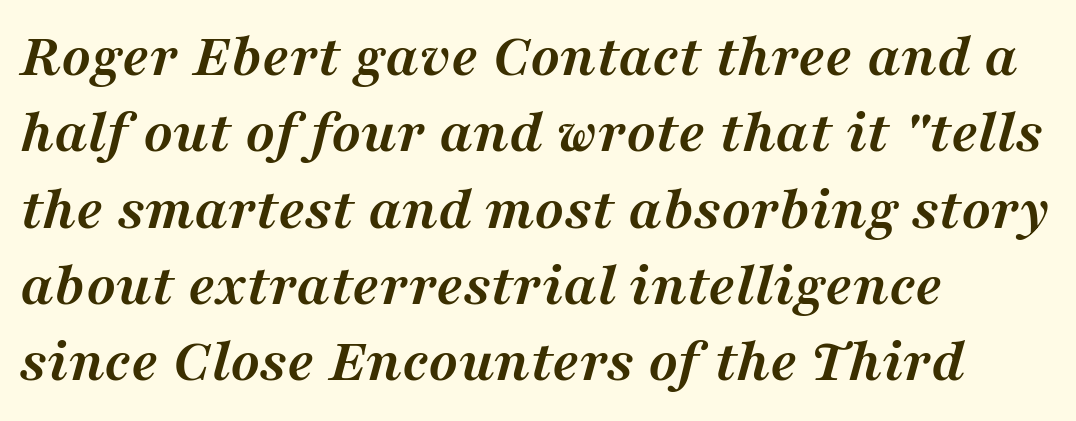
{"serif": "yes", "italic": "yes", "lean": "right", "slant_degrees": 16, "bold": "yes", "weight": "semibold", "width": "normal", "stroke_contrast": "medium", "x_height": "medium", "monospaced": "no", "underline": "no", "align": "left", "line_spacing_ratio": 1.23, "letter_spacing": "normal", "letter_spacing_em": 0.0, "glyph_px": 62}
